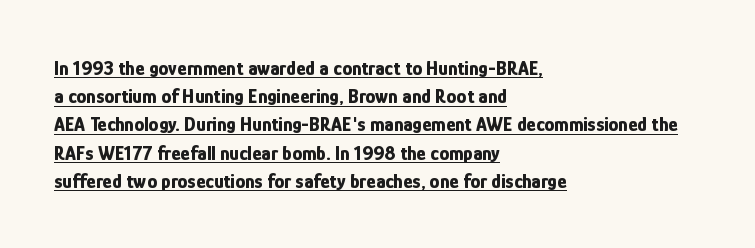
{"italic": "no", "bold": "yes", "underline": "yes", "align": "left", "line_spacing": "normal", "line_spacing_ratio": 1.41, "letter_spacing": "normal", "letter_spacing_em": 0.0, "glyph_px": 20}
